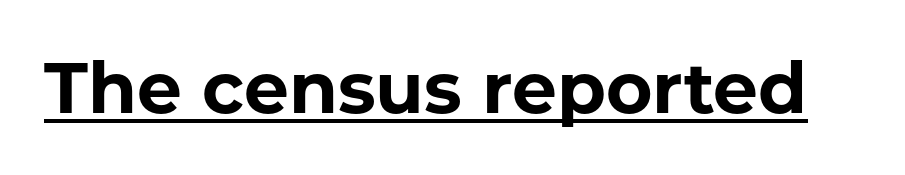
The image shows 71 px bold sans-serif type, upright; set normal letter spacing, underlined; low stroke contrast and a medium x-height.
